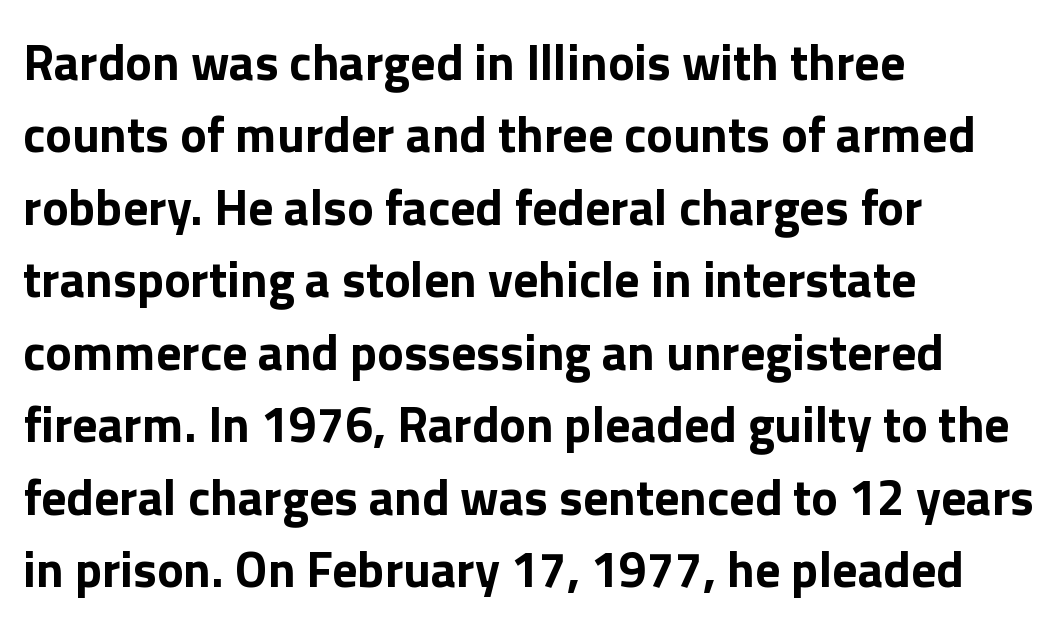
Q: Is the text bold? A: Yes.
Q: Is the text italic (slanted)? A: No, it is upright.
Q: Is the typeface a serif or a sans-serif typeface? A: Sans-serif.
Q: Is the text underlined? A: No.
Q: How is the paragraph aligned? A: Left-aligned.
Q: Is the spacing between letters normal or unusually wide? A: Normal.
Q: Is the spacing between lines tight, normal or loose? A: Normal.
Q: Width (condensed, normal, or wide)? A: Normal.
Q: x-height? A: Medium.
Q: Monospaced? A: No.
